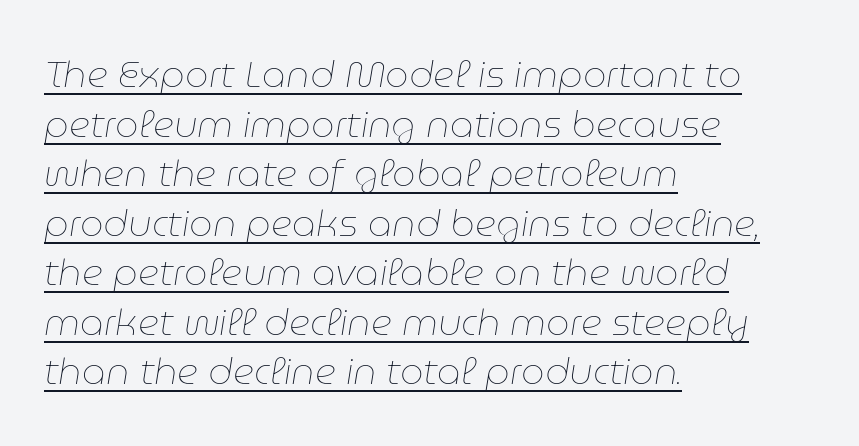
The setting favours the left margin, as ordinary paragraphs usually do. Check the space under the baseline: a stroke is drawn there. Stroke mass is kept to a normal reading level or below. Would a proofreader flag this as italicized? Yes. Here the glyphs are tracked normally, forming tight word shapes. The passage shown stacks its lines at a standard gap.
